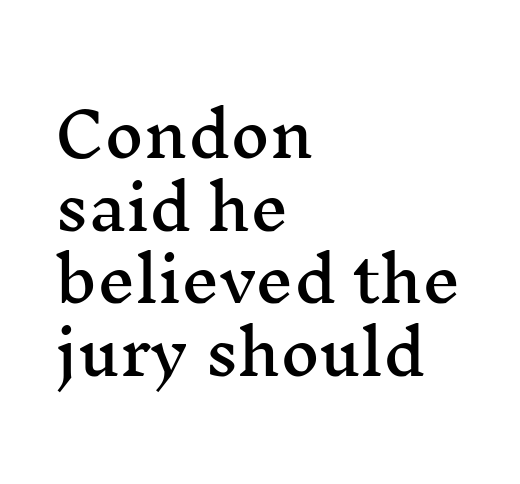
This is the regular roman posture of the typeface. The passage shown is typed in a proportional face where columns would drift. The letters carry serifs — small finishing strokes at the ends of their stems. No word sits above an underline. Reading down the block, your eye returns to a fixed left position each line.
